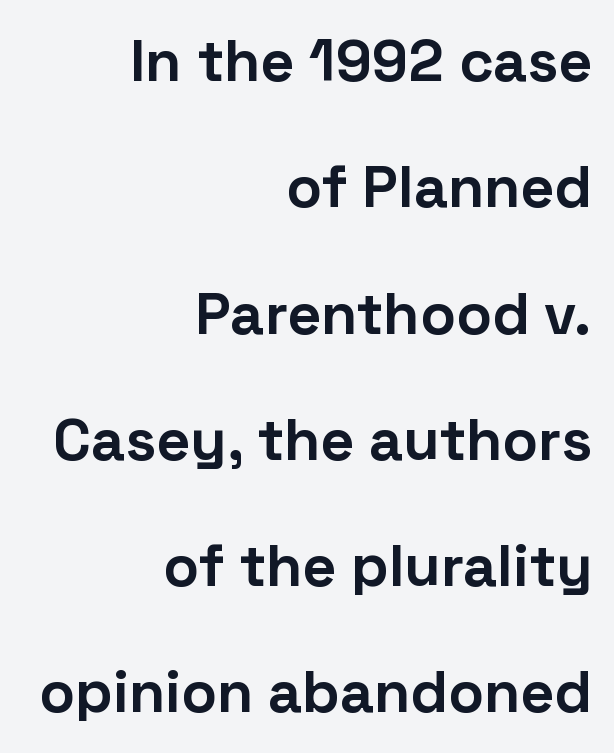
The image shows 59 px bold sans-serif type, upright; set right-aligned, loose line spacing (2.14x), normal letter spacing, not underlined; low stroke contrast and a medium x-height.
